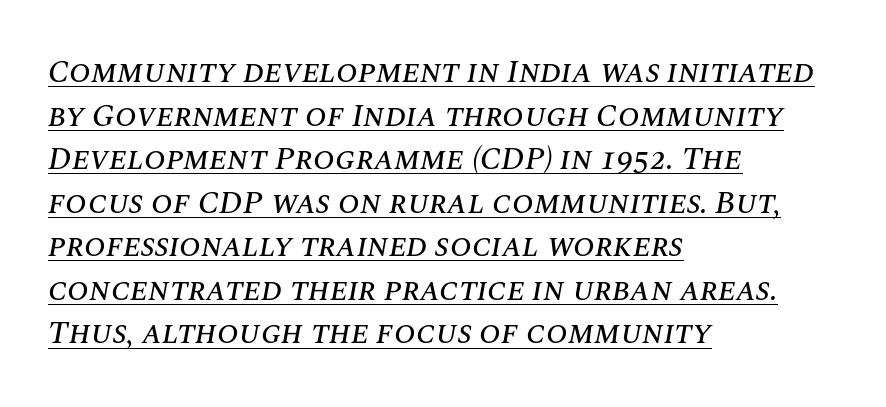
{"italic": "yes", "lean": "right", "slant_degrees": 10, "width": "normal", "stroke_contrast": "medium", "x_height": "large", "monospaced": "no", "underline": "yes", "align": "left", "line_spacing": "normal", "line_spacing_ratio": 1.36, "letter_spacing": "normal", "letter_spacing_em": 0.0, "glyph_px": 32}
